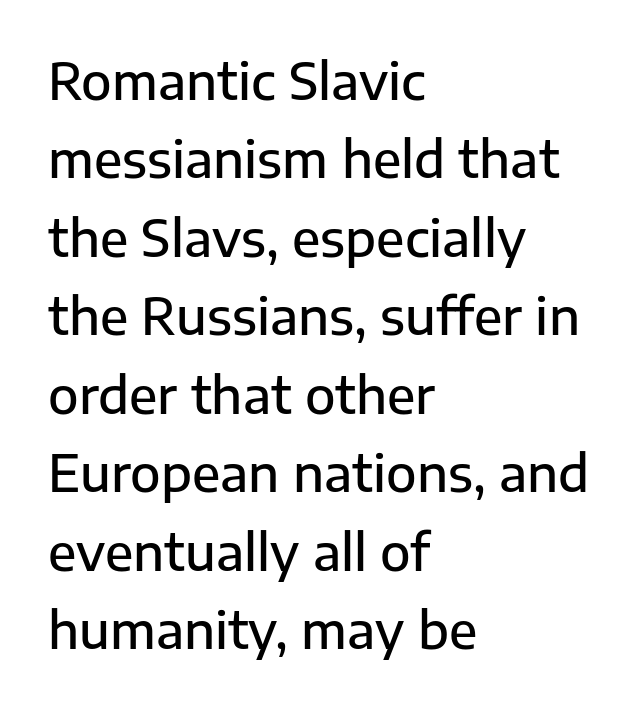
{"serif": "no", "italic": "no", "bold": "semi", "weight": "semibold", "width": "normal", "stroke_contrast": "low", "x_height": "medium", "monospaced": "no", "underline": "no", "align": "left", "line_spacing": "normal", "line_spacing_ratio": 1.57, "letter_spacing": "normal", "letter_spacing_em": 0.0, "glyph_px": 50}
